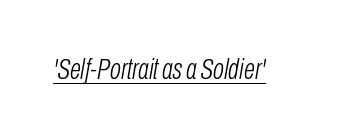
Tall strokes in this sample are angled rather than plumb. The passage shown is typed in a proportional face where columns would drift. Letters have the restrained weight of plain body copy at most. Students, note that the glyphs here touch the page at normal intervals. The passage shown is underscored from start to finish.
